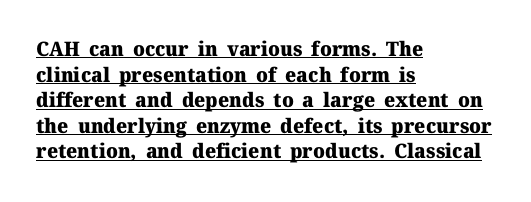
The glyphs have the mass of a bold cut. Vertical strokes here are truly vertical. If you drew a ruler down the left edge, every line would touch it. Is there much room between lines? A standard amount, neither cramped nor airy.
